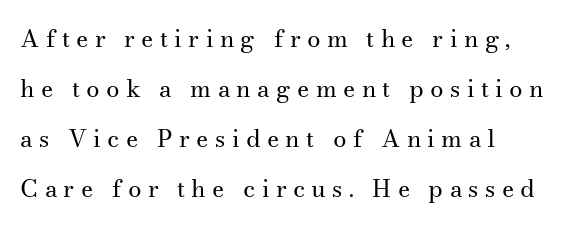
Q: Is the text bold? A: No.
Q: Is the text italic (slanted)? A: No, it is upright.
Q: Is the text underlined? A: No.
Q: How is the paragraph aligned? A: Left-aligned.
Q: Is the spacing between letters normal or unusually wide? A: Unusually wide.
Q: Is the spacing between lines tight, normal or loose? A: Loose.
